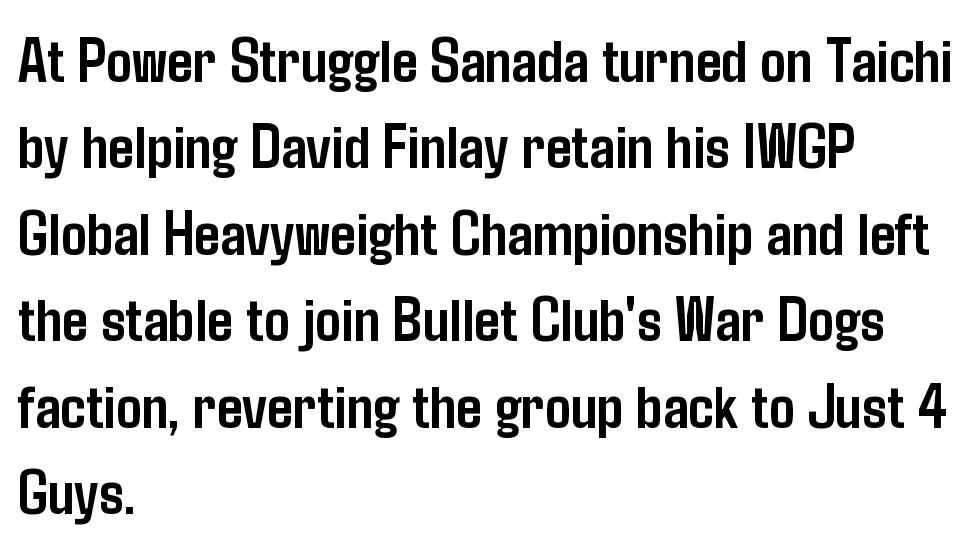
Q: Is the text bold? A: Yes.
Q: Is the text italic (slanted)? A: No, it is upright.
Q: Is the typeface a serif or a sans-serif typeface? A: Sans-serif.
Q: Is the text underlined? A: No.
Q: How is the paragraph aligned? A: Left-aligned.
Q: Is the spacing between letters normal or unusually wide? A: Normal.
Q: Is the spacing between lines tight, normal or loose? A: Normal.
Q: Width (condensed, normal, or wide)? A: Condensed.
Q: Stroke contrast? A: Low.
Q: x-height? A: Medium.
Q: Monospaced? A: No.
